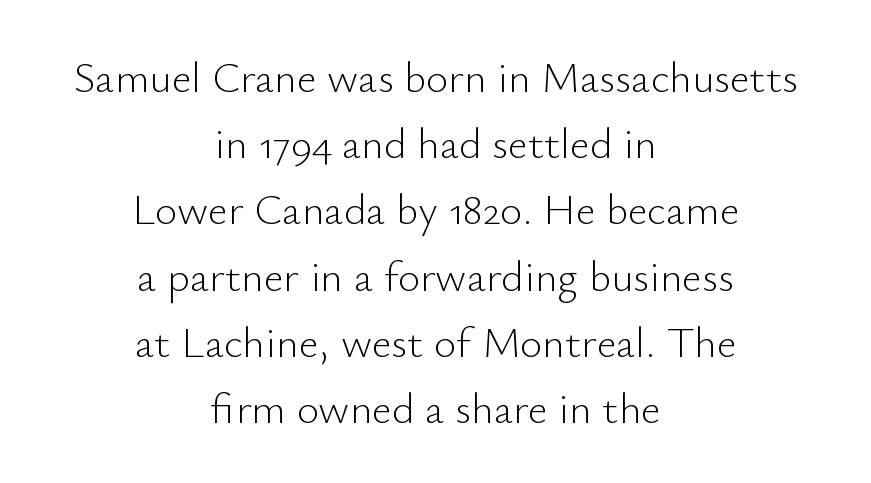
{"serif": "no", "italic": "no", "bold": "no", "weight": "light", "width": "normal", "stroke_contrast": "low", "x_height": "small", "monospaced": "no", "underline": "no", "align": "center", "line_spacing": "normal", "line_spacing_ratio": 1.54, "letter_spacing": "normal", "letter_spacing_em": 0.0, "glyph_px": 43}
